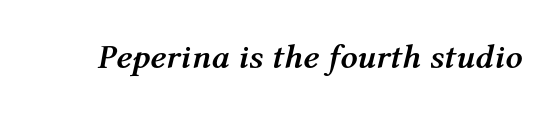
The glyphs have the mass of a bold cut. Slanted lettering throughout. Proportional: the letters do not fall into vertical columns. The foot of each line stays bare and open. Inter-character spacing is left at the font's built-in metrics.
